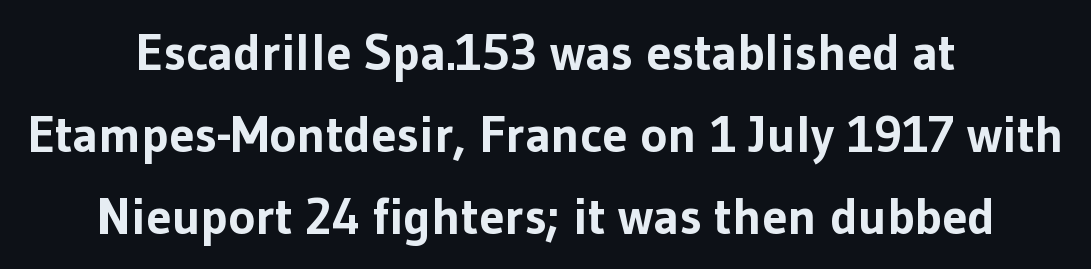
{"serif": "no", "italic": "no", "bold": "yes", "weight": "bold", "width": "normal", "stroke_contrast": "low", "x_height": "medium", "monospaced": "no", "underline": "no", "align": "center", "line_spacing": "normal", "line_spacing_ratio": 1.61, "letter_spacing": "normal", "letter_spacing_em": 0.0, "glyph_px": 51}
